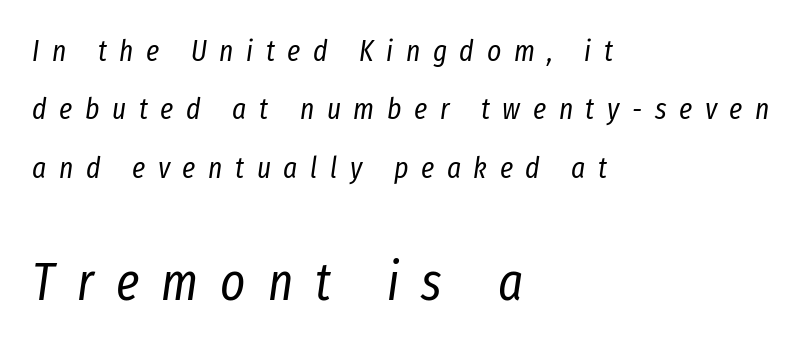
{"italic": "yes", "lean": "right", "slant_degrees": 8, "bold": "no", "weight": "regular", "width": "condensed", "stroke_contrast": "low", "x_height": "medium", "monospaced": "no", "underline": "no", "align": "left", "line_spacing": "loose", "line_spacing_ratio": 1.95, "letter_spacing": "wide", "letter_spacing_em": 0.42, "larger_block": "second", "size_ratio": 1.77, "glyph_px": 53}
